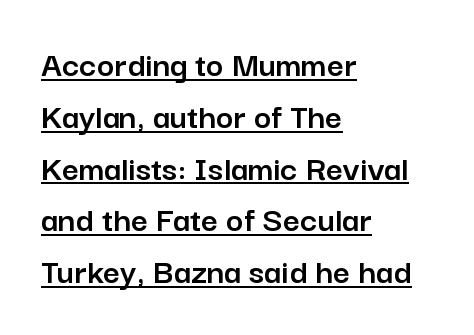
Varying glyph widths throughout — classic text-font behaviour. The tracking reads as untouched default to a designer's eye. The lines sit at an ordinary, default distance from one another. The typesetter has applied underlining to the passage shown. The lines are quadded left. Examine the stroke ends and you'll find no serifs.
